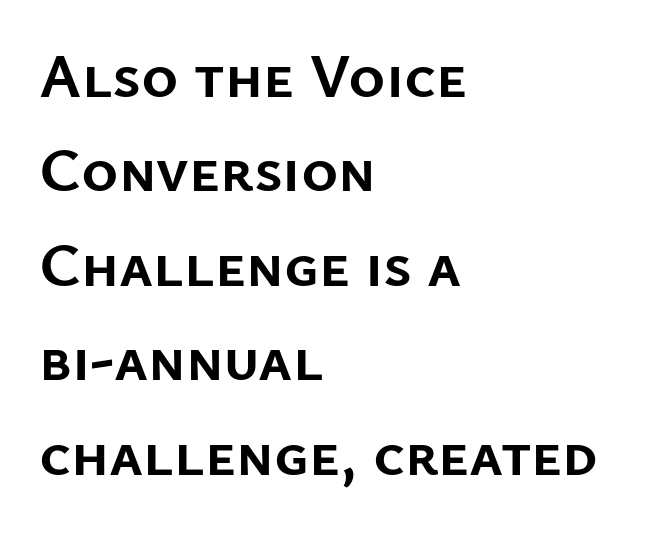
Proportional: the letters do not fall into vertical columns. Compared with typical body copy, the letter spacing here is the same. The rows are spaced the way most documents space them. Serif or sans? Sans — the stroke terminals are bare. Caption: multi-line text, flush left, ragged right.
